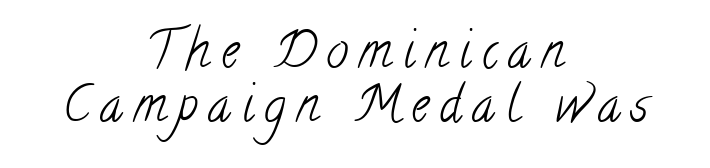
The image shows 50 px light, condensed type; set centered, tight line spacing (1.09x), unusually wide letter spacing (+0.21 em), not underlined; low stroke contrast and a small x-height.
